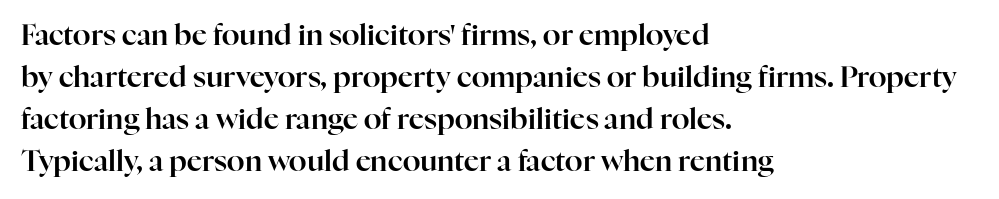
Typographically, this falls in the serif category. The face used here is rendered with its standard letterfit. A roman cut, with each character standing at attention. One glance says typical: line gaps are just what's usual. Nobody drew a line under any word here.
